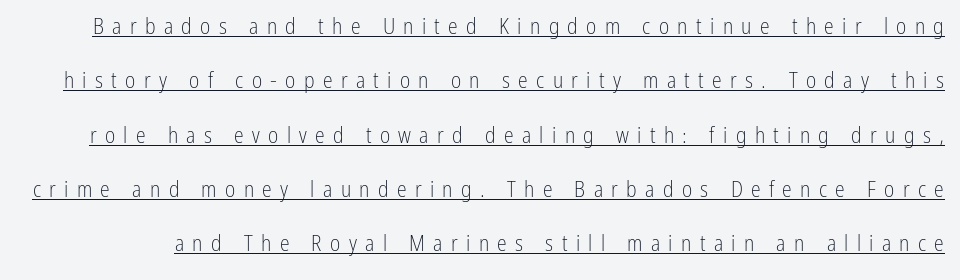
{"italic": "no", "bold": "no", "underline": "yes", "line_spacing": "loose", "line_spacing_ratio": 2.47, "letter_spacing": "wide", "letter_spacing_em": 0.38, "glyph_px": 22}
